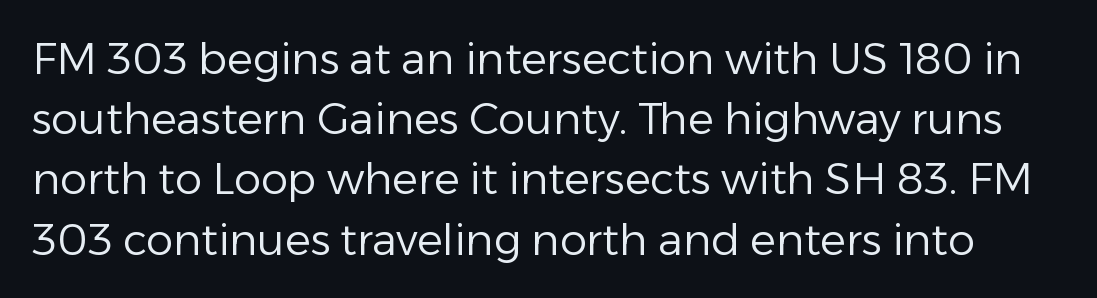
{"serif": "no", "italic": "no", "bold": "no", "weight": "regular", "width": "normal", "stroke_contrast": "low", "x_height": "medium", "monospaced": "no", "underline": "no", "line_spacing": "normal", "line_spacing_ratio": 1.4, "letter_spacing": "normal", "letter_spacing_em": 0.0, "glyph_px": 43}
